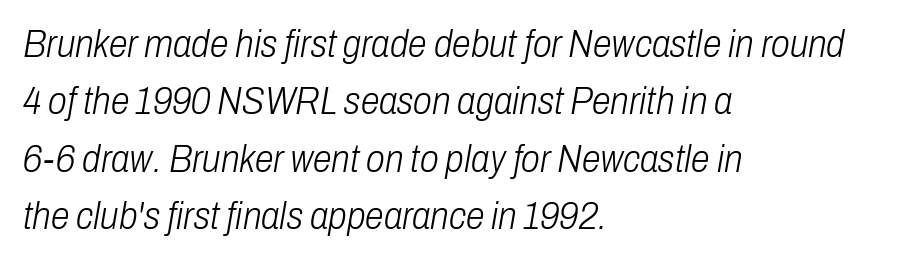
The image shows 38 px light, condensed type, italic (leaning right); set left-aligned, normal line spacing (1.51x), normal letter spacing, not underlined; low stroke contrast and a medium x-height.
